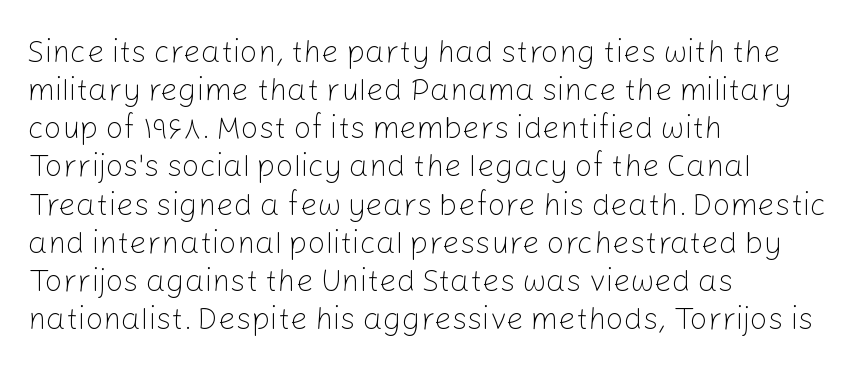
{"serif": "no", "italic": "no", "bold": "no", "weight": "light", "width": "normal", "stroke_contrast": "low", "x_height": "medium", "monospaced": "no", "underline": "no", "align": "left", "line_spacing_ratio": 1.23, "letter_spacing": "normal", "letter_spacing_em": 0.0, "glyph_px": 31}
